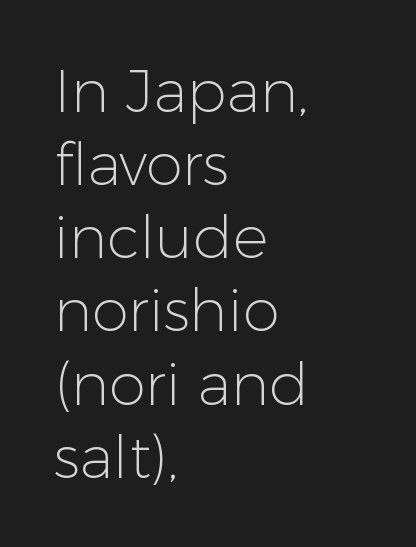
The image shows 59 px light sans-serif type, upright; set left-aligned, line spacing 1.24x, normal letter spacing, not underlined; low stroke contrast and a medium x-height.
